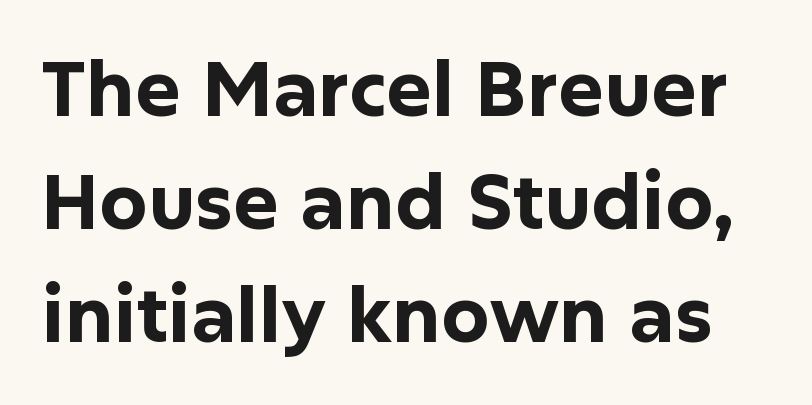
No word sits above an underline. Unlike a traditional serif, this face leaves its strokes unadorned. A typesetter would mark this as roman, not italic. This rendering leaves character spacing at its baseline value. You could not count columns in this text — the font is proportionally spaced.
